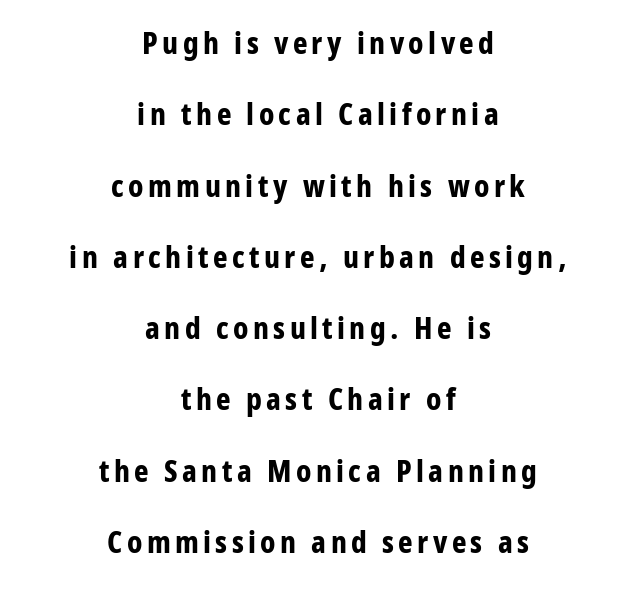
{"serif": "no", "italic": "no", "bold": "yes", "weight": "bold", "width": "condensed", "stroke_contrast": "low", "x_height": "medium", "monospaced": "no", "underline": "no", "align": "center", "line_spacing": "loose", "line_spacing_ratio": 2.3, "glyph_px": 31}
